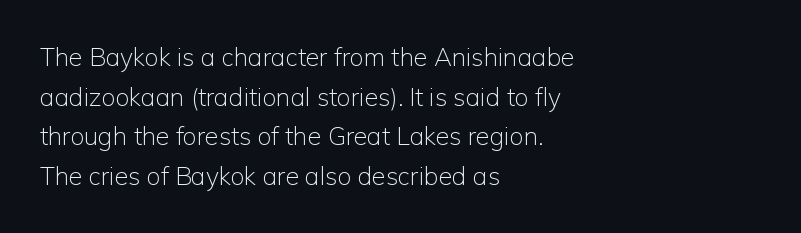
The image shows 25 px text type, upright; set left-aligned, normal line spacing (1.59x), normal letter spacing, not underlined.
